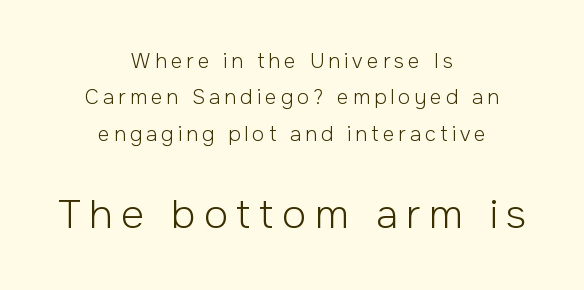
The image shows 40 px light sans-serif type, upright; set centered, line spacing 1.82x, unusually wide letter spacing (+0.21 em), not underlined; the second (bottom) block is 2.0x larger; low stroke contrast and a medium x-height.
